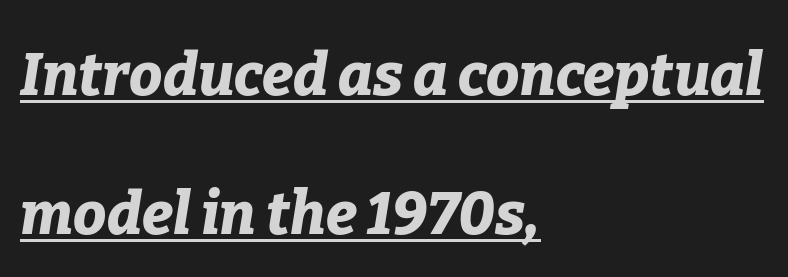
Q: Is the text bold? A: Yes.
Q: Is the text italic (slanted)? A: Yes, it leans right by about 9 degrees.
Q: Is the text underlined? A: Yes.
Q: How is the paragraph aligned? A: Left-aligned.
Q: Is the spacing between letters normal or unusually wide? A: Normal.
Q: Is the spacing between lines tight, normal or loose? A: Loose.
Q: Width (condensed, normal, or wide)? A: Normal.
Q: Stroke contrast? A: Low.
Q: x-height? A: Medium.
Q: Monospaced? A: No.
